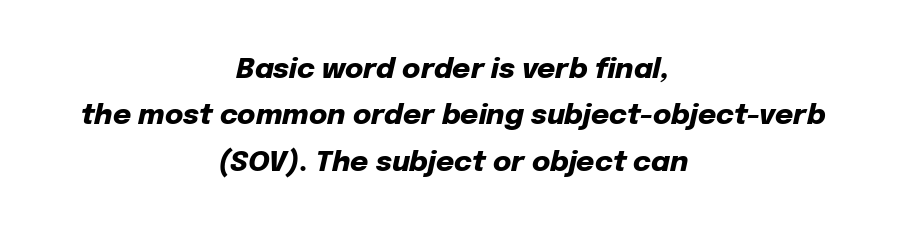
{"italic": "yes", "lean": "right", "slant_degrees": 12, "bold": "yes", "weight": "heavy", "width": "normal", "stroke_contrast": "low", "x_height": "medium", "monospaced": "no", "underline": "no", "align": "center", "line_spacing": "normal", "line_spacing_ratio": 1.66, "letter_spacing": "normal", "letter_spacing_em": 0.0, "glyph_px": 28}
